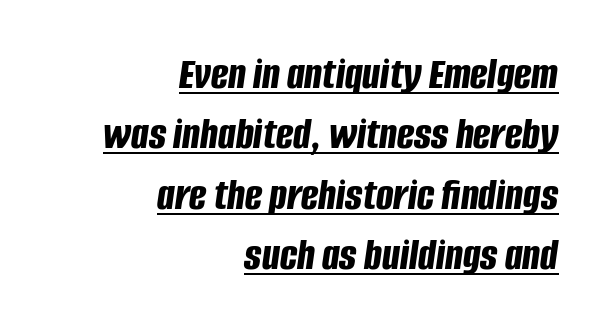
The image shows 46 px bold, condensed type, italic (leaning right); set right-aligned, normal line spacing (1.31x), normal letter spacing, underlined; low stroke contrast and a large x-height.
